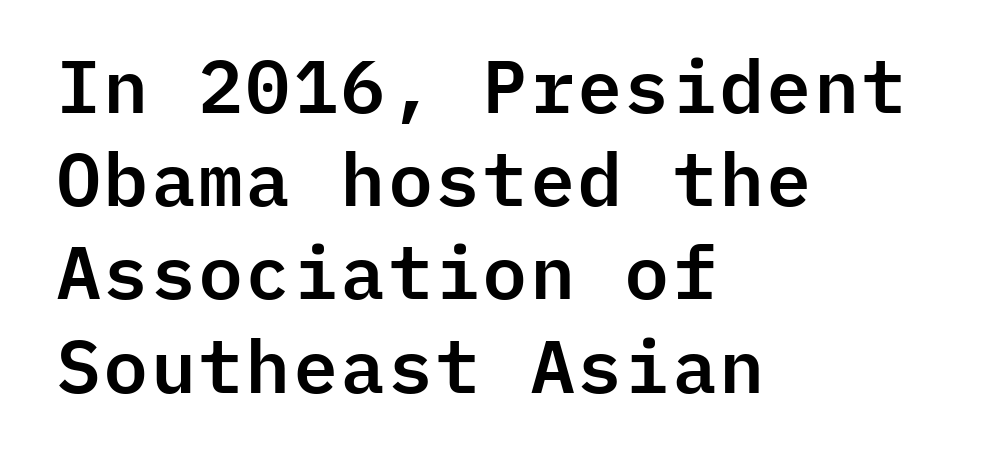
Q: Is the text italic (slanted)? A: No, it is upright.
Q: Is the typeface a serif or a sans-serif typeface? A: Sans-serif.
Q: Is the text underlined? A: No.
Q: How is the paragraph aligned? A: Left-aligned.
Q: Is the spacing between letters normal or unusually wide? A: Normal.
Q: Is the spacing between lines tight, normal or loose? A: Normal.
Q: Width (condensed, normal, or wide)? A: Normal.
Q: Stroke contrast? A: Low.
Q: x-height? A: Medium.
Q: Monospaced? A: Yes.
